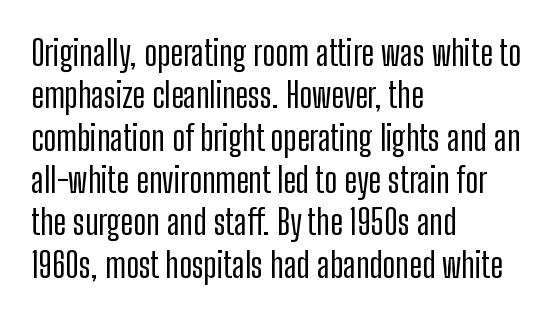
If you drew a ruler down the left edge, every line would touch it. The specimen omits any rule beneath the text block's lines. The face used here is a sans, in the tradition of grotesques and geometrics. The letters stand straight up with perfectly vertical stems. Nobody touched the tracking dial on this one. Proportional: the letters do not fall into vertical columns.
